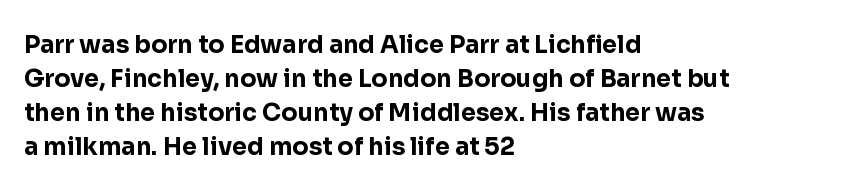
{"italic": "no", "bold": "yes", "underline": "no", "align": "left", "line_spacing": "normal", "line_spacing_ratio": 1.41, "letter_spacing": "normal", "letter_spacing_em": 0.0, "glyph_px": 24}
